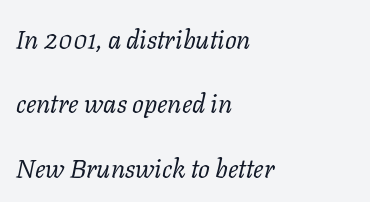
{"italic": "yes", "lean": "right", "slant_degrees": 11, "bold": "no", "underline": "no", "align": "left", "line_spacing": "loose", "line_spacing_ratio": 2.48, "letter_spacing": "normal", "letter_spacing_em": 0.0, "glyph_px": 26}
